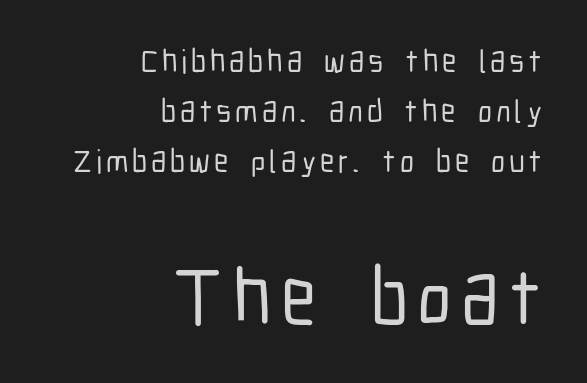
The image shows 79 px condensed sans-serif type, upright; set right-aligned, normal line spacing (1.56x), not underlined; the second (bottom) block is 2.47x larger; low stroke contrast and a medium x-height.
